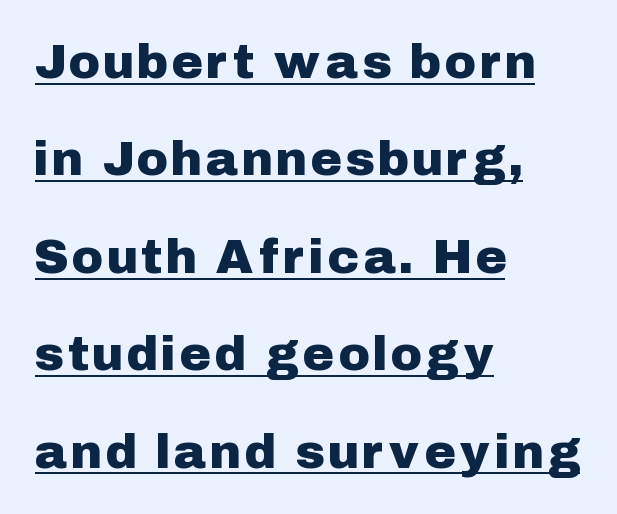
The image shows 48 px sans-serif type, upright; set left-aligned, loose line spacing (2.03x), underlined; low stroke contrast and a medium x-height.
